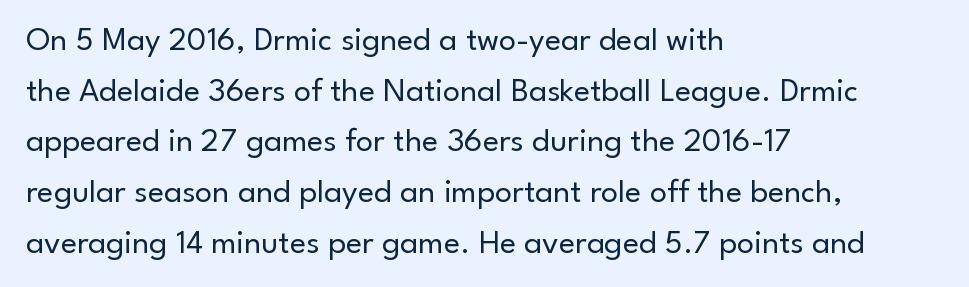
The image shows 34 px regular-weight sans-serif type, upright; set left-aligned, normal line spacing (1.49x), normal letter spacing, not underlined; low stroke contrast and a small x-height.
